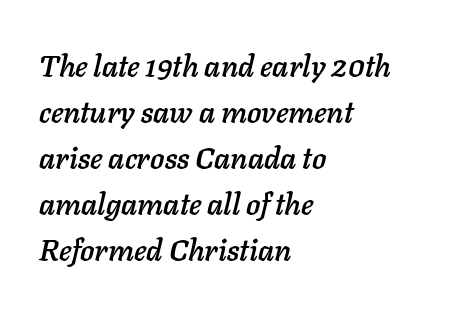
{"italic": "yes", "lean": "right", "slant_degrees": 11, "width": "normal", "stroke_contrast": "low", "x_height": "medium", "monospaced": "no", "underline": "no", "align": "left", "line_spacing": "normal", "line_spacing_ratio": 1.53, "letter_spacing": "normal", "letter_spacing_em": 0.0, "glyph_px": 30}
